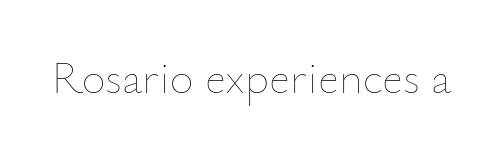
The image shows 46 px thin type, upright; set normal letter spacing, not underlined; low stroke contrast and a small x-height.
